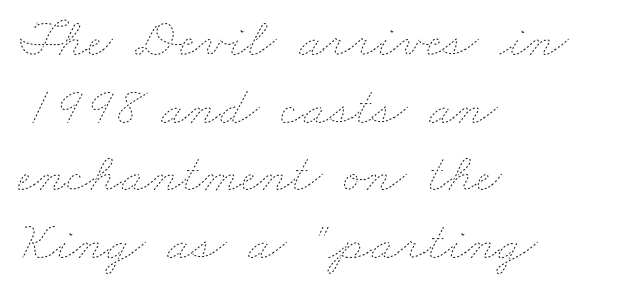
{"bold": "no", "weight": "thin", "width": "wide", "stroke_contrast": "low", "x_height": "small", "monospaced": "no", "underline": "no", "align": "left", "line_spacing_ratio": 1.23, "letter_spacing": "normal", "letter_spacing_em": 0.0, "glyph_px": 55}
